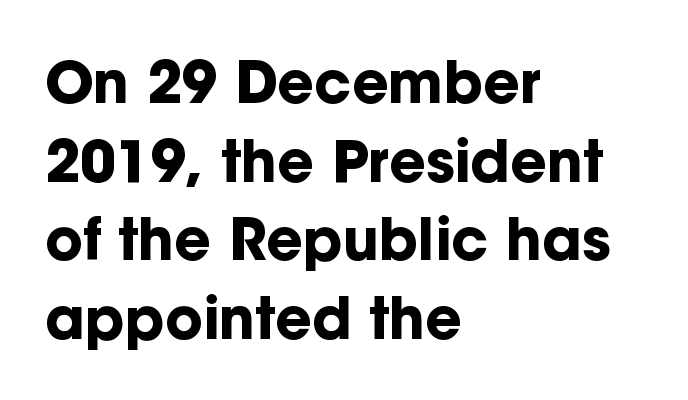
Q: Is the text bold? A: Yes.
Q: Is the text italic (slanted)? A: No, it is upright.
Q: Is the typeface a serif or a sans-serif typeface? A: Sans-serif.
Q: Is the text underlined? A: No.
Q: How is the paragraph aligned? A: Left-aligned.
Q: Is the spacing between letters normal or unusually wide? A: Normal.
Q: Is the spacing between lines tight, normal or loose? A: Normal.
Q: Width (condensed, normal, or wide)? A: Normal.
Q: Stroke contrast? A: Low.
Q: x-height? A: Medium.
Q: Monospaced? A: No.
